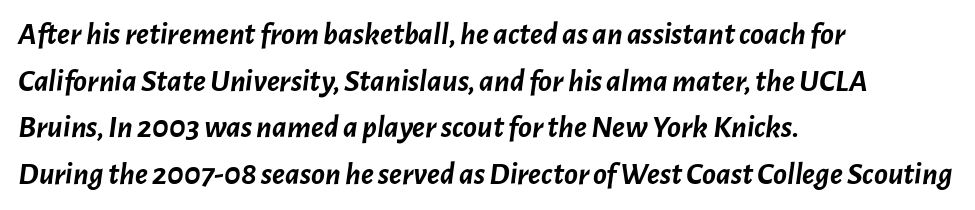
{"italic": "yes", "lean": "right", "slant_degrees": 7, "bold": "yes", "weight": "semibold", "width": "normal", "stroke_contrast": "low", "x_height": "medium", "monospaced": "no", "underline": "no", "align": "left", "line_spacing": "normal", "line_spacing_ratio": 1.46, "letter_spacing": "normal", "letter_spacing_em": 0.0, "glyph_px": 32}
